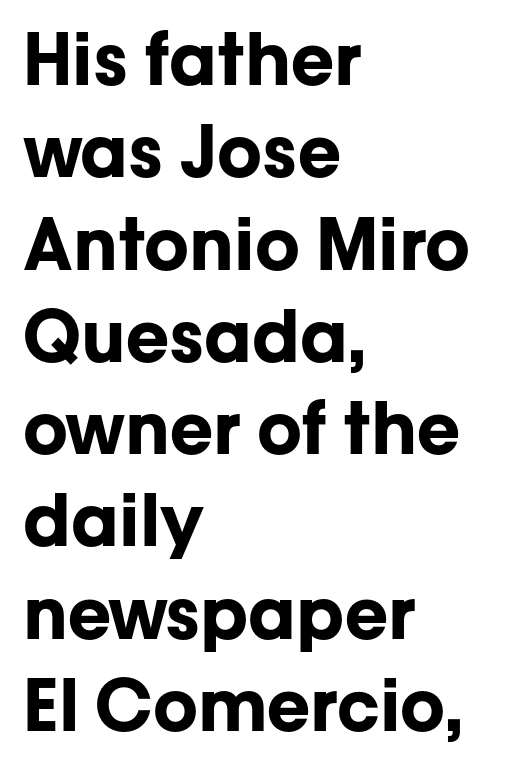
The strokes are fattened all the way to bold. Is this a fixed-width face? No — the glyphs have proportional, varying widths. Italic: no, the glyphs are upright roman. In CSS terms this would be text-align: left. These lines sit exactly where default settings would place them.
